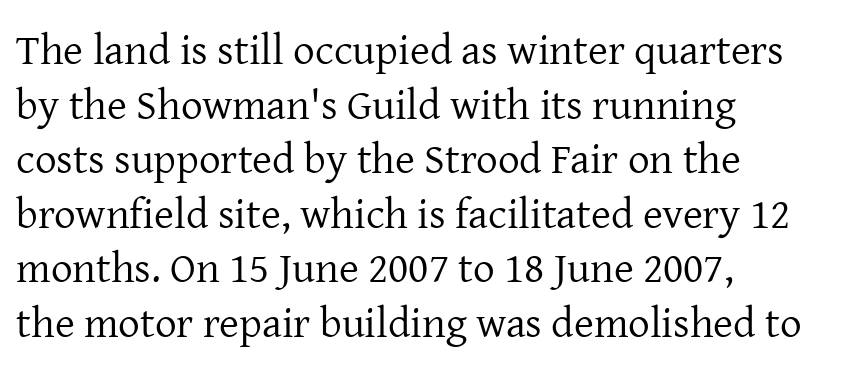
Successive baselines arrive at the customary interval. Nobody touched the tracking dial on this one. Is this a sans? No — the strokes have serifs. The letters advance in unequal steps, a hallmark of proportional type. A typesetter would mark this as roman, not italic.
